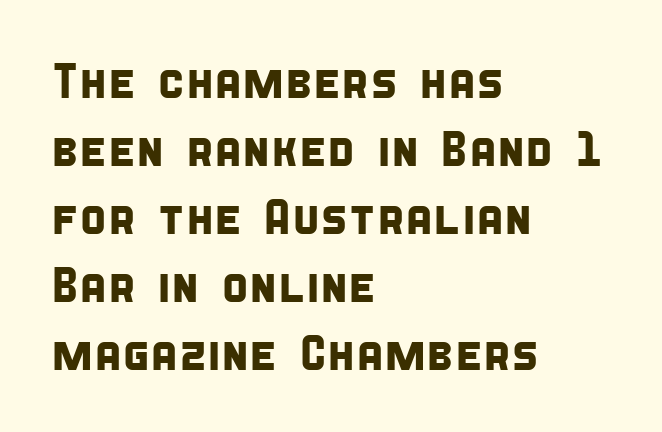
The image shows 50 px condensed sans-serif type; set left-aligned, normal line spacing (1.36x), normal letter spacing, not underlined; low stroke contrast and a large x-height.
